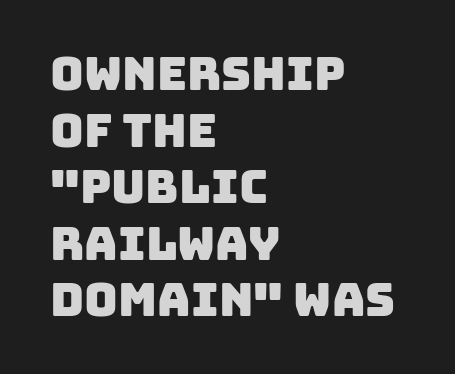
The space beneath each line is pristine and unruled. Each line starts at the same left margin while the right side varies. The rendering shows plain stroke endings on the letterforms — a sans-serif design. Is the letter spacing exaggerated? No — it looks like the ordinary default.
